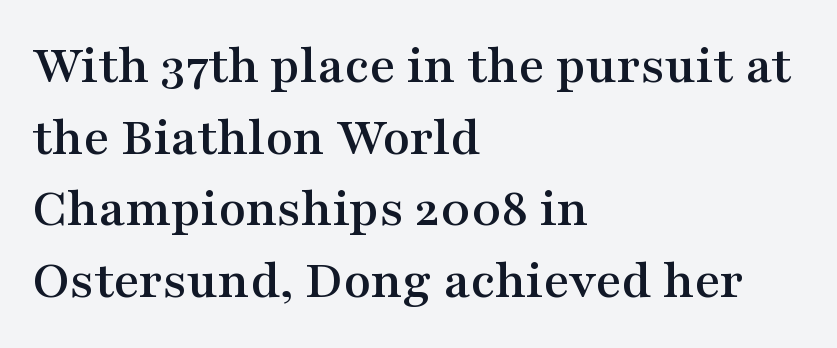
{"serif": "yes", "italic": "no", "width": "wide", "stroke_contrast": "medium", "x_height": "medium", "monospaced": "no", "underline": "no", "align": "left", "line_spacing": "normal", "line_spacing_ratio": 1.28, "letter_spacing": "normal", "letter_spacing_em": 0.0, "glyph_px": 56}
